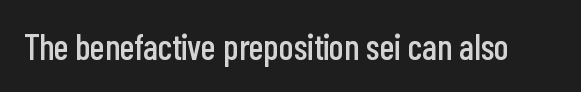
The image shows 36 px condensed sans-serif type, upright; set normal letter spacing, not underlined; low stroke contrast and a medium x-height.
